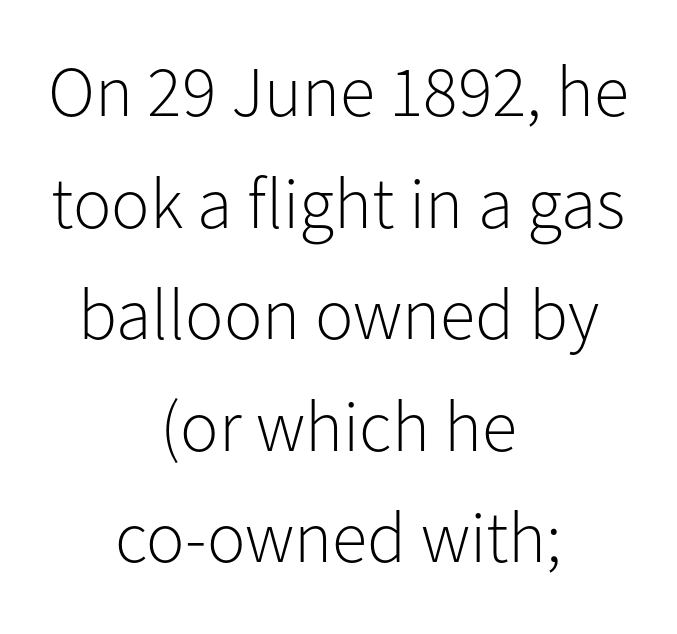
The image shows 72 px light sans-serif type, upright; set centered, normal line spacing (1.55x), normal letter spacing, not underlined; low stroke contrast and a medium x-height.
